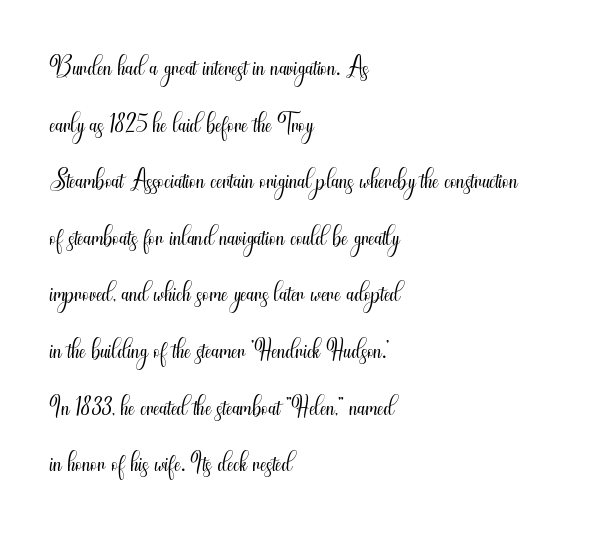
The image shows 38 px light, condensed sans-serif type; set left-aligned, normal line spacing (1.49x), normal letter spacing, not underlined; medium stroke contrast and a small x-height.
